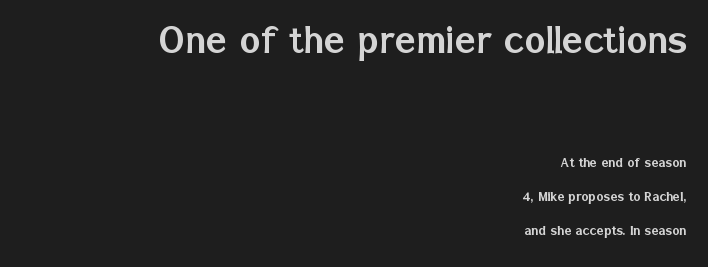
Q: Is the text italic (slanted)? A: No, it is upright.
Q: Is the typeface a serif or a sans-serif typeface? A: Sans-serif.
Q: Is the text underlined? A: No.
Q: How is the paragraph aligned? A: Right-aligned.
Q: Is the spacing between letters normal or unusually wide? A: Normal.
Q: Is the spacing between lines tight, normal or loose? A: Loose.
Q: Which block of text is set in a larger size, the first (top) or the second (bottom)? A: The first (top) one.
Q: Width (condensed, normal, or wide)? A: Normal.
Q: Stroke contrast? A: Low.
Q: x-height? A: Medium.
Q: Monospaced? A: No.
